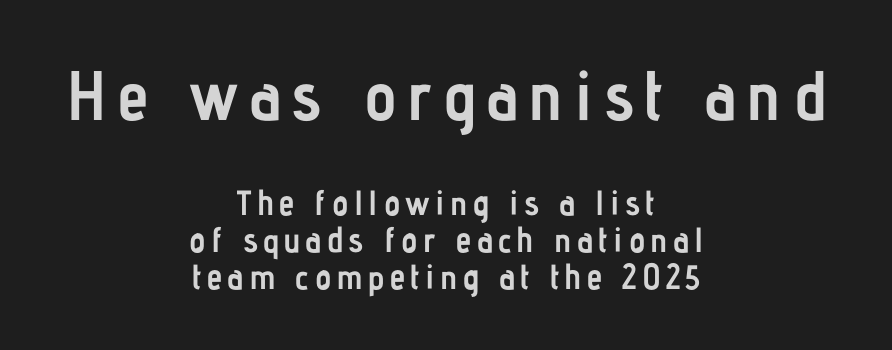
You can tell from the bare stems that sans-serif type was used. This is roman type, the default non-slanted kind. A clean baseline with only descenders dipping below it. Think of a printed novel: that variable character pitch is what you see here.
